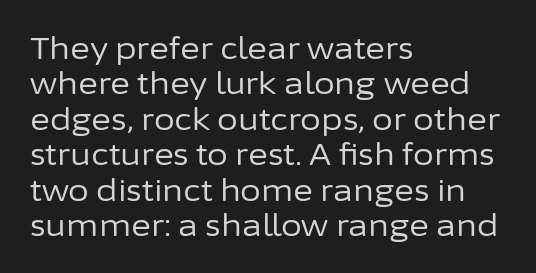
The image shows 30 px regular-weight sans-serif type, upright; set left-aligned, line spacing 1.18x, normal letter spacing, not underlined; low stroke contrast and a medium x-height.
